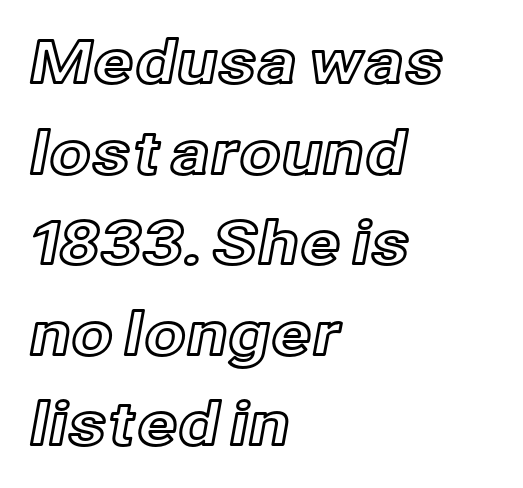
{"width": "normal", "x_height": "medium", "monospaced": "no", "underline": "no", "align": "left", "line_spacing": "normal", "line_spacing_ratio": 1.51, "letter_spacing": "normal", "letter_spacing_em": 0.0, "glyph_px": 60}
